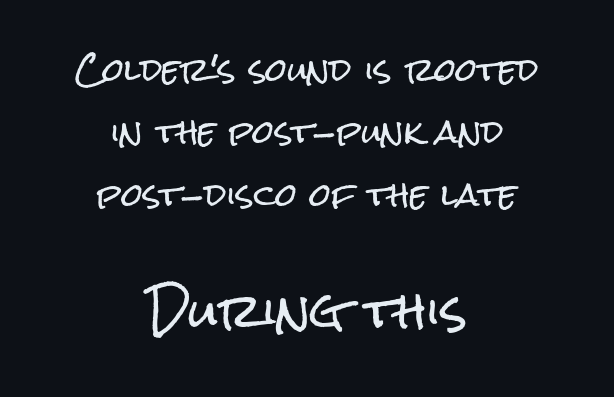
Typeset on center — no edge is straight. A typesetter would label this face a sans. A typesetter would mark this as roman, not italic. A clean baseline with only descenders dipping below it. The passage shown is typed in a proportional face where columns would drift. Does the leading feel generous? Absolutely, it's lavish.
